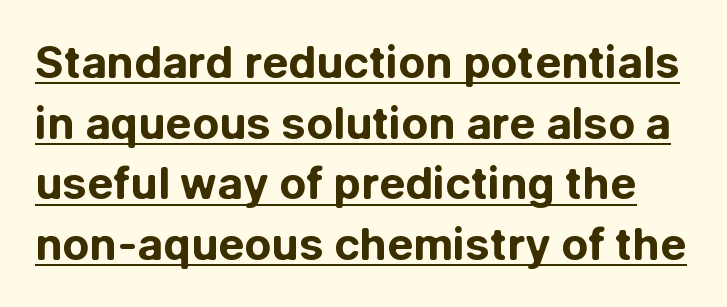
Q: Is the text bold? A: Yes.
Q: Is the text italic (slanted)? A: No, it is upright.
Q: Is the typeface a serif or a sans-serif typeface? A: Sans-serif.
Q: Is the text underlined? A: Yes.
Q: Is the spacing between letters normal or unusually wide? A: Normal.
Q: Is the spacing between lines tight, normal or loose? A: Normal.
Q: Width (condensed, normal, or wide)? A: Normal.
Q: Stroke contrast? A: Low.
Q: x-height? A: Medium.
Q: Monospaced? A: No.
